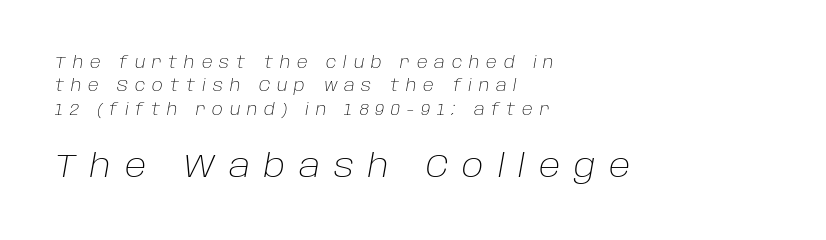
{"italic": "yes", "lean": "right", "slant_degrees": 10, "bold": "no", "weight": "light", "width": "normal", "stroke_contrast": "low", "x_height": "large", "monospaced": "no", "underline": "no", "align": "left", "line_spacing": "normal", "line_spacing_ratio": 1.46, "letter_spacing": "wide", "letter_spacing_em": 0.43, "larger_block": "second", "size_ratio": 2.0, "glyph_px": 32}
